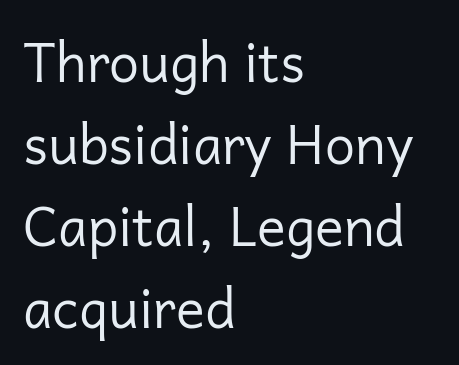
The image shows 54 px regular-weight sans-serif type, upright; set left-aligned, normal line spacing (1.52x), normal letter spacing, not underlined; low stroke contrast and a medium x-height.
